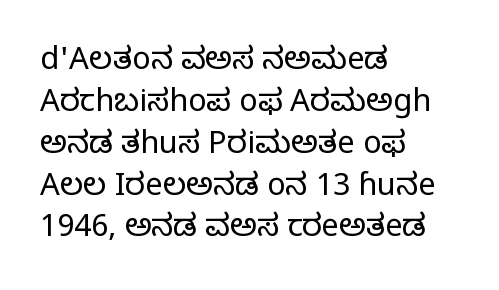
The image shows 31 px regular-weight serif type, upright; set left-aligned, normal line spacing (1.35x), normal letter spacing, not underlined; low stroke contrast and a large x-height.
